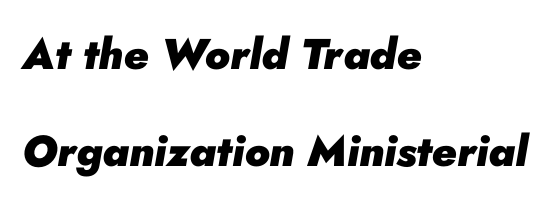
The image shows 43 px heavy type, italic (leaning right); set left-aligned, loose line spacing (2.26x), normal letter spacing, not underlined; low stroke contrast and a small x-height.
